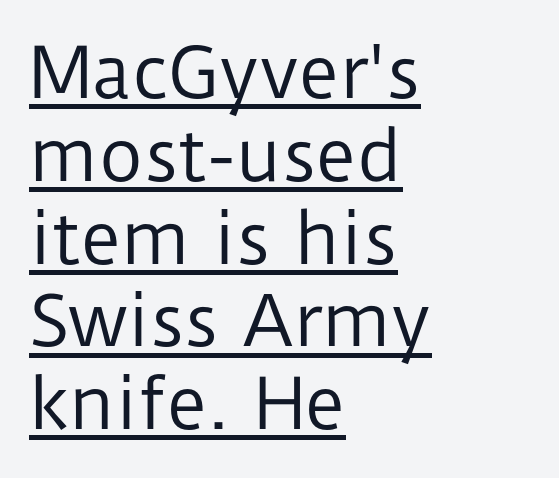
The image shows 69 px regular-weight sans-serif type, upright; set left-aligned, line spacing 1.2x, normal letter spacing, underlined; low stroke contrast and a medium x-height.
